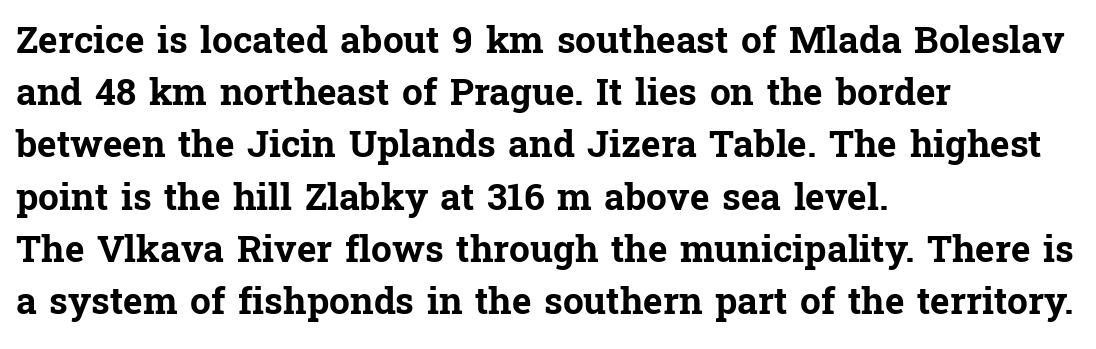
Q: Is the text bold? A: Yes.
Q: Is the text italic (slanted)? A: No, it is upright.
Q: Is the typeface a serif or a sans-serif typeface? A: Serif.
Q: Is the text underlined? A: No.
Q: How is the paragraph aligned? A: Left-aligned.
Q: Is the spacing between letters normal or unusually wide? A: Normal.
Q: Is the spacing between lines tight, normal or loose? A: Normal.
Q: Width (condensed, normal, or wide)? A: Normal.
Q: Stroke contrast? A: Low.
Q: x-height? A: Medium.
Q: Monospaced? A: No.
